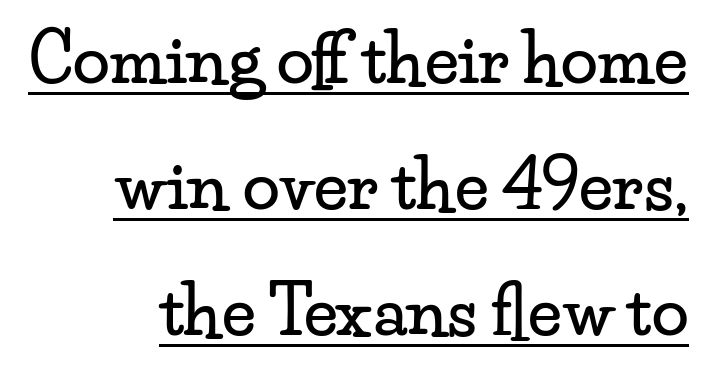
Q: Is the text italic (slanted)? A: No, it is upright.
Q: Is the typeface a serif or a sans-serif typeface? A: Serif.
Q: Is the text underlined? A: Yes.
Q: How is the paragraph aligned? A: Right-aligned.
Q: Is the spacing between letters normal or unusually wide? A: Normal.
Q: Width (condensed, normal, or wide)? A: Wide.
Q: Stroke contrast? A: Low.
Q: x-height? A: Small.
Q: Monospaced? A: No.
